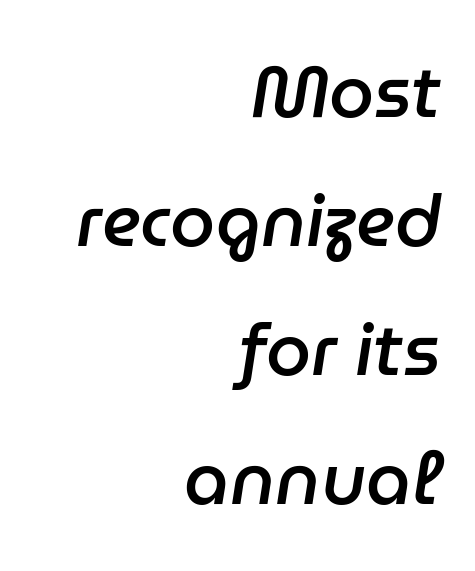
Q: Is the text bold? A: Semi-bold.
Q: Is the text italic (slanted)? A: Yes, it leans right by about 9 degrees.
Q: Is the text underlined? A: No.
Q: How is the paragraph aligned? A: Right-aligned.
Q: Is the spacing between letters normal or unusually wide? A: Normal.
Q: Width (condensed, normal, or wide)? A: Normal.
Q: Stroke contrast? A: Low.
Q: x-height? A: Medium.
Q: Monospaced? A: No.
